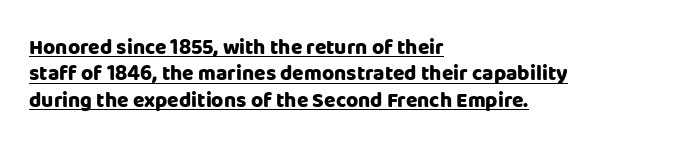
Q: Is the text bold? A: Yes.
Q: Is the text italic (slanted)? A: No, it is upright.
Q: Is the text underlined? A: Yes.
Q: How is the paragraph aligned? A: Left-aligned.
Q: Is the spacing between letters normal or unusually wide? A: Normal.
Q: Is the spacing between lines tight, normal or loose? A: Normal.
